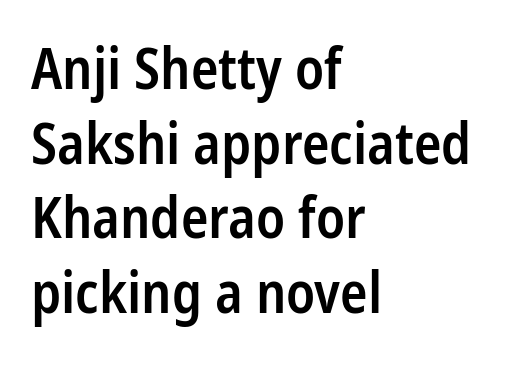
Q: Is the text bold? A: Semi-bold.
Q: Is the text italic (slanted)? A: No, it is upright.
Q: Is the typeface a serif or a sans-serif typeface? A: Sans-serif.
Q: Is the text underlined? A: No.
Q: How is the paragraph aligned? A: Left-aligned.
Q: Is the spacing between letters normal or unusually wide? A: Normal.
Q: Is the spacing between lines tight, normal or loose? A: Normal.
Q: Width (condensed, normal, or wide)? A: Condensed.
Q: Stroke contrast? A: Low.
Q: x-height? A: Medium.
Q: Monospaced? A: No.
